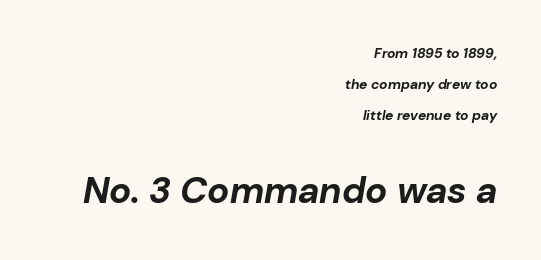
{"italic": "yes", "lean": "right", "slant_degrees": 10, "bold": "yes", "weight": "bold", "width": "normal", "stroke_contrast": "low", "x_height": "medium", "monospaced": "no", "underline": "no", "align": "right", "line_spacing": "loose", "line_spacing_ratio": 2.21, "letter_spacing": "normal", "letter_spacing_em": 0.0, "larger_block": "second", "size_ratio": 2.64, "glyph_px": 37}
